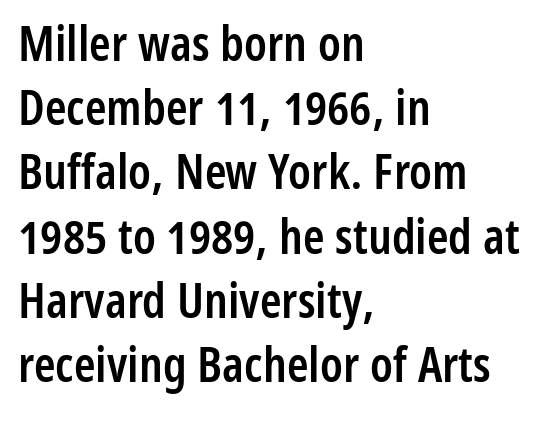
The image shows 49 px semibold, condensed sans-serif type, upright; set left-aligned, normal line spacing (1.31x), normal letter spacing, not underlined; low stroke contrast and a medium x-height.
